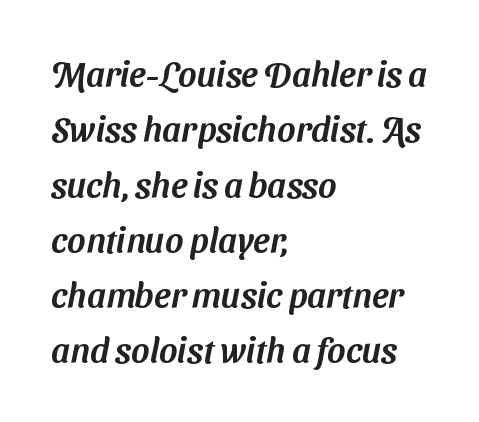
Q: Is the typeface a serif or a sans-serif typeface? A: Sans-serif.
Q: Is the text underlined? A: No.
Q: How is the paragraph aligned? A: Left-aligned.
Q: Is the spacing between letters normal or unusually wide? A: Normal.
Q: Is the spacing between lines tight, normal or loose? A: Normal.
Q: Width (condensed, normal, or wide)? A: Normal.
Q: Stroke contrast? A: Medium.
Q: x-height? A: Medium.
Q: Monospaced? A: No.
